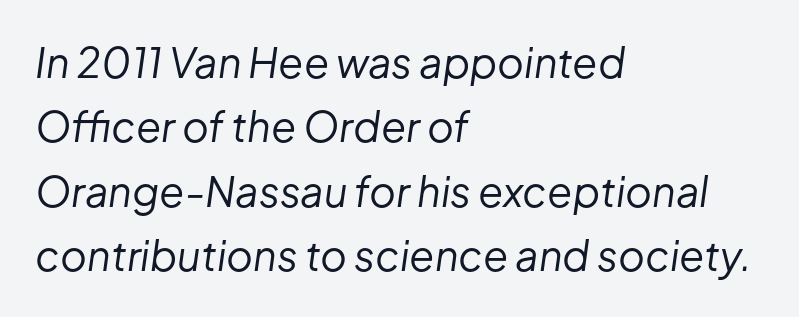
These lines are rendered in a variable-pitch font. A bare baseline throughout the passage. Each stroke keeps to a modest, everyday thickness or less. The specimen reads as italic at a glance. Look at the tracking — it's just the regular setting, nothing added. Reading down the column, the eye jumps a familiar distance to each next line.
